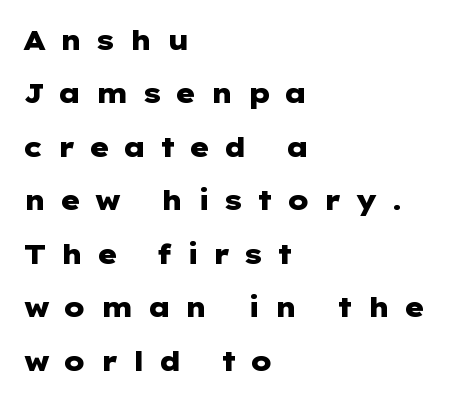
{"italic": "no", "bold": "yes", "underline": "no", "align": "left", "line_spacing": "loose", "line_spacing_ratio": 1.98, "letter_spacing": "wide", "letter_spacing_em": 0.49, "glyph_px": 27}
